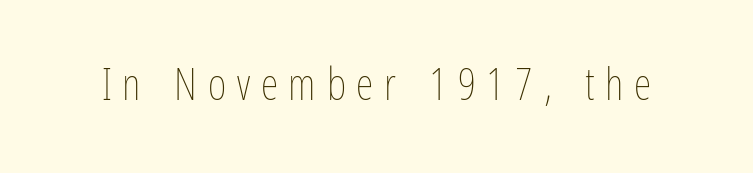
The image shows 45 px thin, condensed type, upright; set unusually wide letter spacing (+0.24 em), not underlined; low stroke contrast and a medium x-height.
